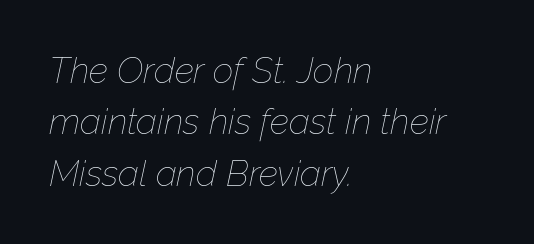
{"italic": "yes", "lean": "right", "slant_degrees": 12, "bold": "no", "weight": "thin", "width": "normal", "stroke_contrast": "low", "x_height": "medium", "monospaced": "no", "underline": "no", "align": "left", "line_spacing": "normal", "line_spacing_ratio": 1.43, "letter_spacing": "normal", "letter_spacing_em": 0.0, "glyph_px": 36}
